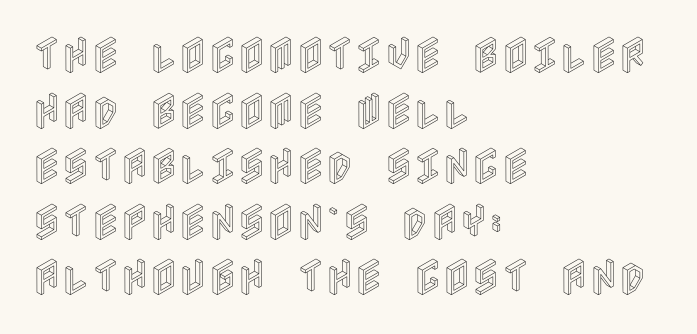
Bare-footed words on every line. Compared with typical body copy, the letter spacing here is the same. If you measured baseline to baseline, you'd find a middling distance. Italic: no, the glyphs are upright roman.
